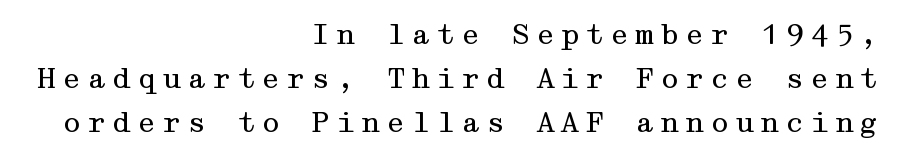
The words here are not underlined. Serifs: yes, visible at the terminals of the letterforms. Compared with typical paragraphs, the rows here are spaced about the same. Notice how the stems are strictly vertical — no italics here. The paragraph shown leans on its right margin.
